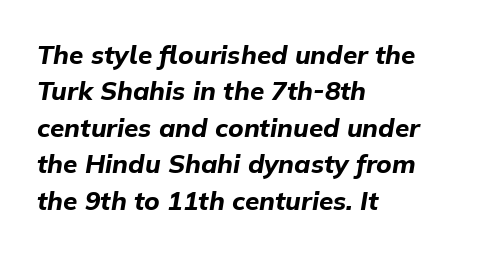
Look at the tracking — it's just the regular setting, nothing added. Look at the stroke-to-counter ratio: heavy, a bold. The glyphs are unaccompanied by any horizontal stroke below them. One-word summary of the alignment: left.
